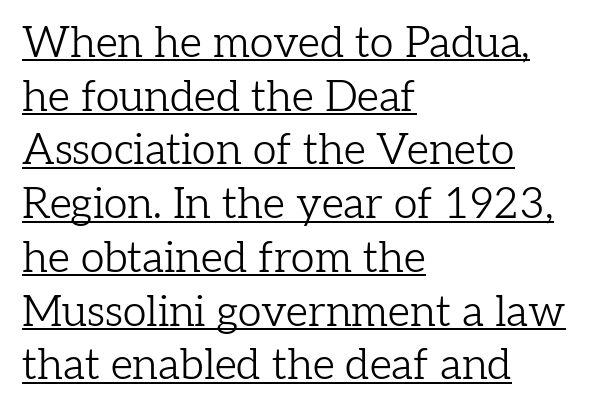
{"serif": "yes", "italic": "no", "bold": "no", "weight": "light", "width": "normal", "stroke_contrast": "low", "x_height": "medium", "monospaced": "no", "underline": "yes", "align": "left", "line_spacing": "normal", "line_spacing_ratio": 1.25, "letter_spacing": "normal", "letter_spacing_em": 0.0, "glyph_px": 43}
